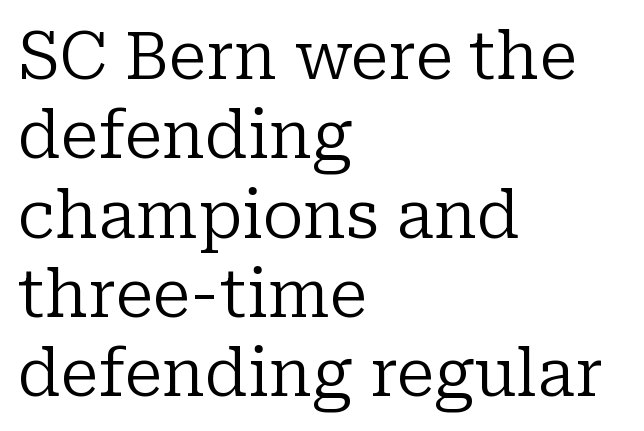
{"serif": "yes", "italic": "no", "bold": "no", "weight": "regular", "width": "normal", "stroke_contrast": "low", "x_height": "medium", "monospaced": "no", "underline": "no", "align": "left", "line_spacing_ratio": 1.22, "letter_spacing": "normal", "letter_spacing_em": 0.0, "glyph_px": 65}
